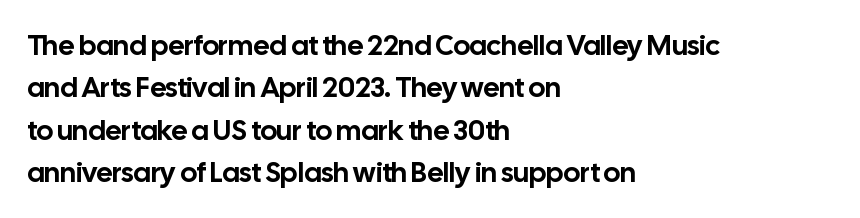
Q: Is the text italic (slanted)? A: No, it is upright.
Q: Is the typeface a serif or a sans-serif typeface? A: Sans-serif.
Q: Is the text underlined? A: No.
Q: How is the paragraph aligned? A: Left-aligned.
Q: Is the spacing between letters normal or unusually wide? A: Normal.
Q: Is the spacing between lines tight, normal or loose? A: Normal.
Q: Width (condensed, normal, or wide)? A: Normal.
Q: Stroke contrast? A: Low.
Q: x-height? A: Medium.
Q: Monospaced? A: No.
